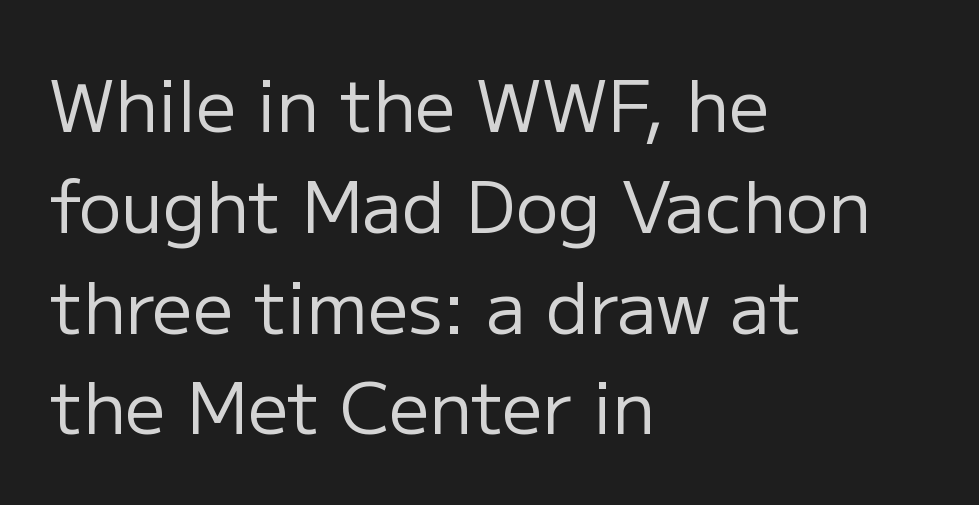
The image shows 71 px regular-weight sans-serif type, upright; set left-aligned, normal line spacing (1.42x), normal letter spacing, not underlined; low stroke contrast and a medium x-height.
